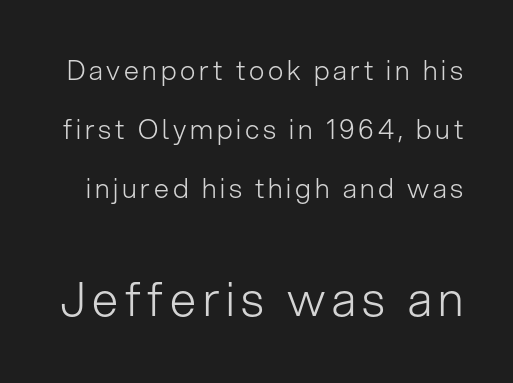
The image shows 47 px light sans-serif type, upright; set loose line spacing (2.18x), not underlined; the second (bottom) block is 1.74x larger; low stroke contrast and a medium x-height.
